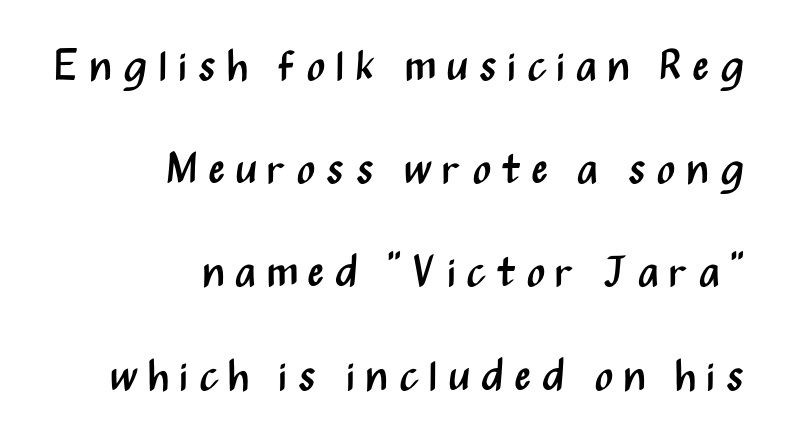
The image shows 43 px regular-weight, condensed sans-serif type, upright; set right-aligned, loose line spacing (2.4x), unusually wide letter spacing (+0.23 em), not underlined; medium stroke contrast and a medium x-height.
